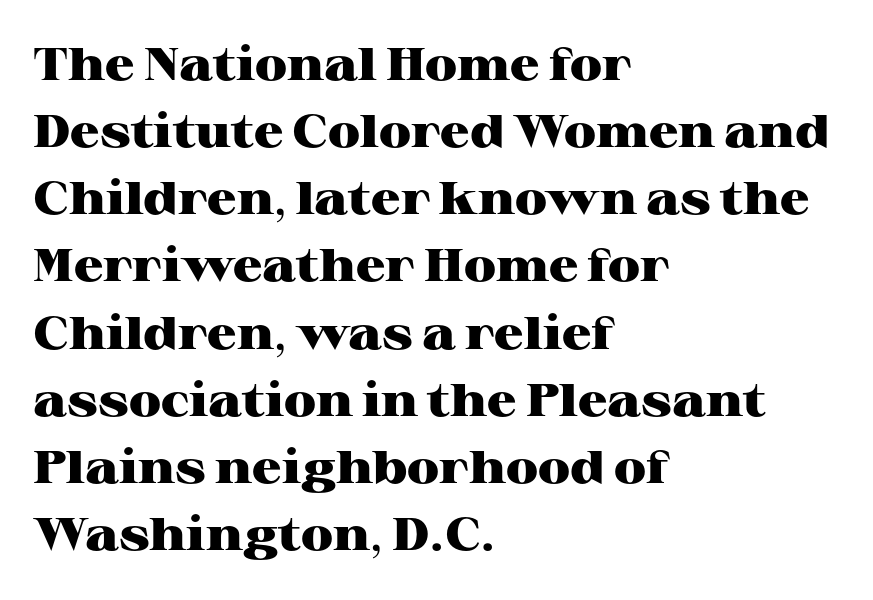
Default kerning and tracking; the words read as compact shapes. Each letter's strokes conclude with small projecting serifs. Character widths vary here, with narrow letters taking less room than wide ones. Each line starts at the same left margin while the right side varies. Notice how thick the strokes are: this is what a full bold looks like.
